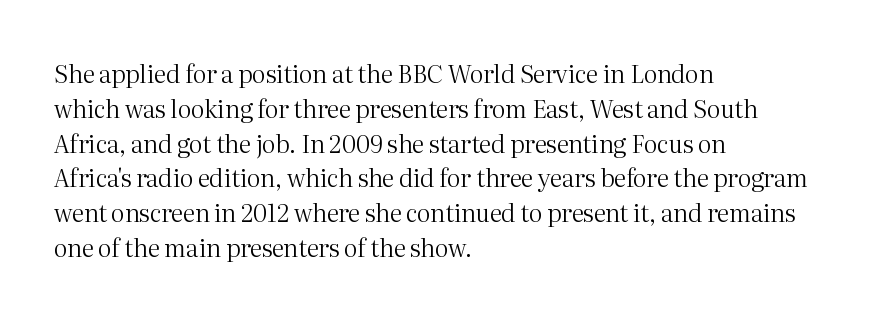
Summary of weight: not heavy and not bold. The passage shown stacks its lines at a standard gap. Upright lettering throughout. Tracking value appears to be zero — textbook default spacing.
